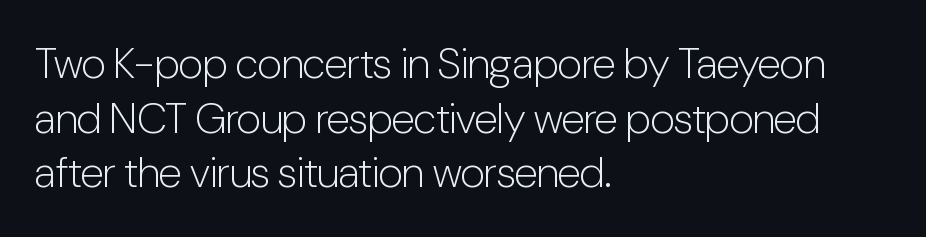
The image shows 43 px light, condensed sans-serif type, upright; set left-aligned, normal line spacing (1.27x), normal letter spacing, not underlined; low stroke contrast and a medium x-height.
